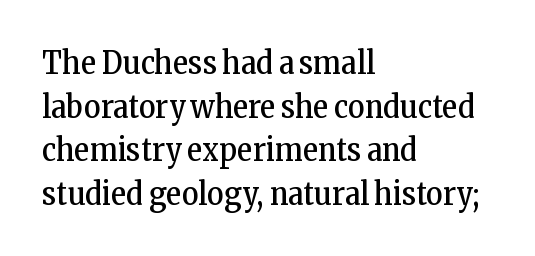
{"serif": "yes", "italic": "no", "bold": "no", "weight": "regular", "width": "condensed", "stroke_contrast": "low", "x_height": "medium", "monospaced": "no", "underline": "no", "align": "left", "line_spacing": "normal", "line_spacing_ratio": 1.36, "letter_spacing": "normal", "letter_spacing_em": 0.0, "glyph_px": 32}
